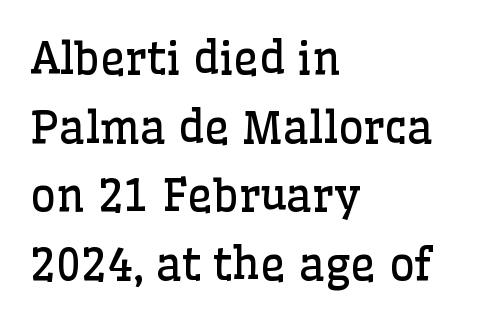
Q: Is the text bold? A: No.
Q: Is the text italic (slanted)? A: No, it is upright.
Q: Is the typeface a serif or a sans-serif typeface? A: Serif.
Q: Is the text underlined? A: No.
Q: How is the paragraph aligned? A: Left-aligned.
Q: Is the spacing between letters normal or unusually wide? A: Normal.
Q: Is the spacing between lines tight, normal or loose? A: Normal.
Q: Width (condensed, normal, or wide)? A: Normal.
Q: Stroke contrast? A: Low.
Q: x-height? A: Medium.
Q: Monospaced? A: No.
